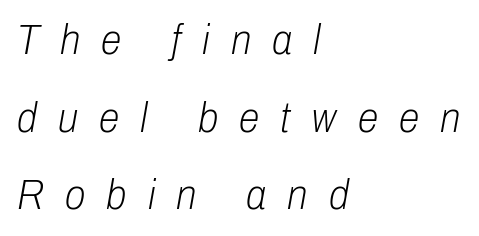
{"italic": "yes", "lean": "right", "slant_degrees": 10, "bold": "no", "weight": "light", "width": "condensed", "stroke_contrast": "low", "x_height": "medium", "monospaced": "no", "underline": "no", "align": "left", "line_spacing_ratio": 1.85, "letter_spacing": "wide", "letter_spacing_em": 0.5, "glyph_px": 42}
